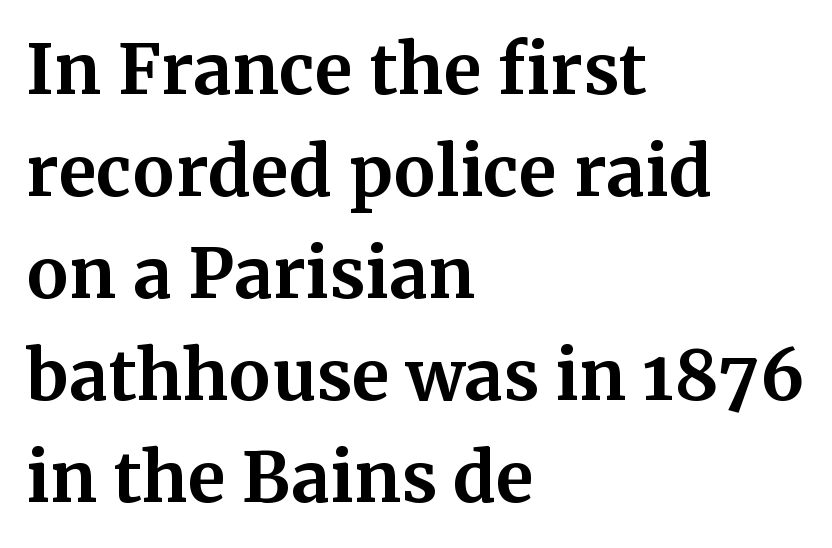
The image shows 69 px bold serif type, upright; set left-aligned, normal line spacing (1.48x), normal letter spacing, not underlined; medium stroke contrast and a medium x-height.
